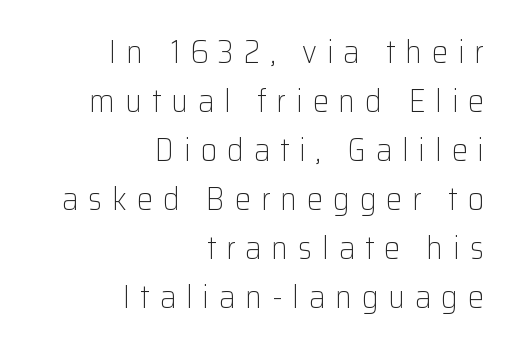
{"serif": "no", "italic": "no", "bold": "no", "weight": "light", "width": "normal", "stroke_contrast": "low", "x_height": "medium", "monospaced": "no", "underline": "no", "align": "right", "line_spacing": "normal", "line_spacing_ratio": 1.53, "letter_spacing": "wide", "letter_spacing_em": 0.31, "glyph_px": 32}
